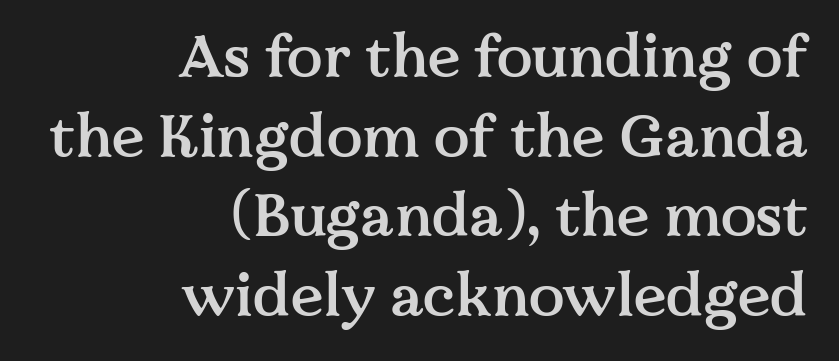
Q: Is the text bold? A: Semi-bold.
Q: Is the text italic (slanted)? A: No, it is upright.
Q: Is the typeface a serif or a sans-serif typeface? A: Serif.
Q: Is the text underlined? A: No.
Q: How is the paragraph aligned? A: Right-aligned.
Q: Is the spacing between letters normal or unusually wide? A: Normal.
Q: Is the spacing between lines tight, normal or loose? A: Normal.
Q: Width (condensed, normal, or wide)? A: Normal.
Q: Stroke contrast? A: Medium.
Q: x-height? A: Medium.
Q: Monospaced? A: No.
